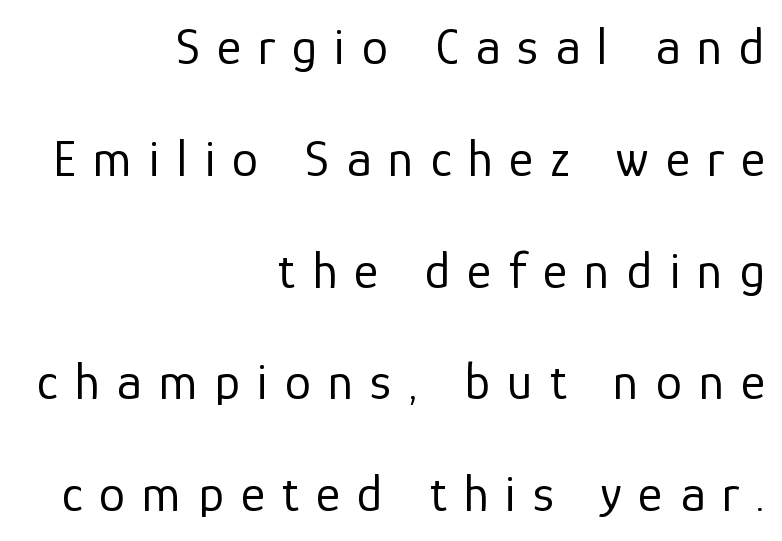
{"serif": "no", "italic": "no", "bold": "no", "weight": "regular", "width": "normal", "stroke_contrast": "low", "x_height": "medium", "monospaced": "no", "underline": "no", "align": "right", "line_spacing": "loose", "line_spacing_ratio": 2.15, "letter_spacing": "wide", "letter_spacing_em": 0.33, "glyph_px": 52}
